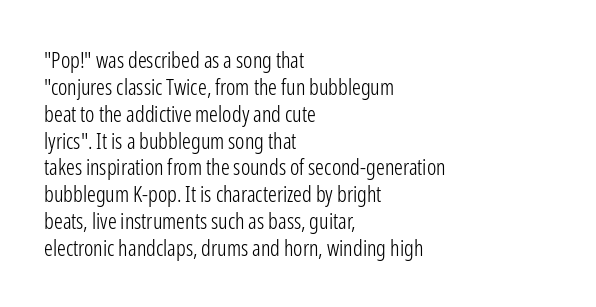
Q: Is the text bold? A: No.
Q: Is the text italic (slanted)? A: No, it is upright.
Q: Is the text underlined? A: No.
Q: How is the paragraph aligned? A: Left-aligned.
Q: Is the spacing between letters normal or unusually wide? A: Normal.
